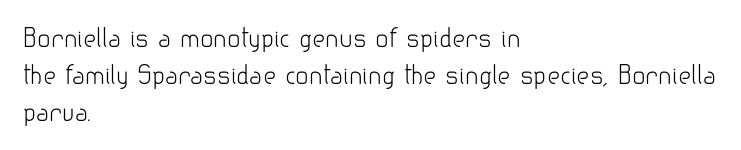
Each new line begins a customary step beneath the previous one. In CSS terms this would be text-align: left. Every character sits straight up, as roman type does. Inter-character spacing is left at the font's built-in metrics.
